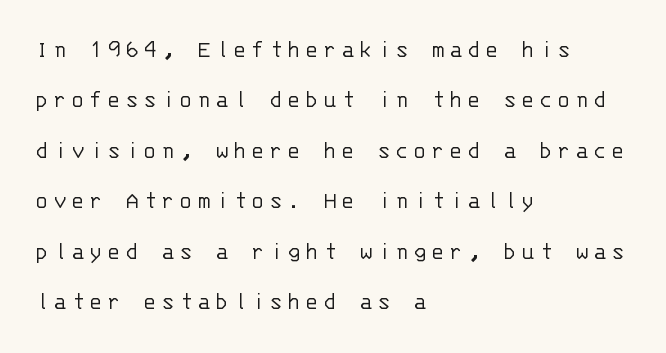
Is the stroke heavy? The answer is a plain regular-or-lighter. When letters stand straight like this, we call the style roman or upright. Descender tails drop into unmarked territory. A classic flush-left, rag-right setting is used for this passage.
